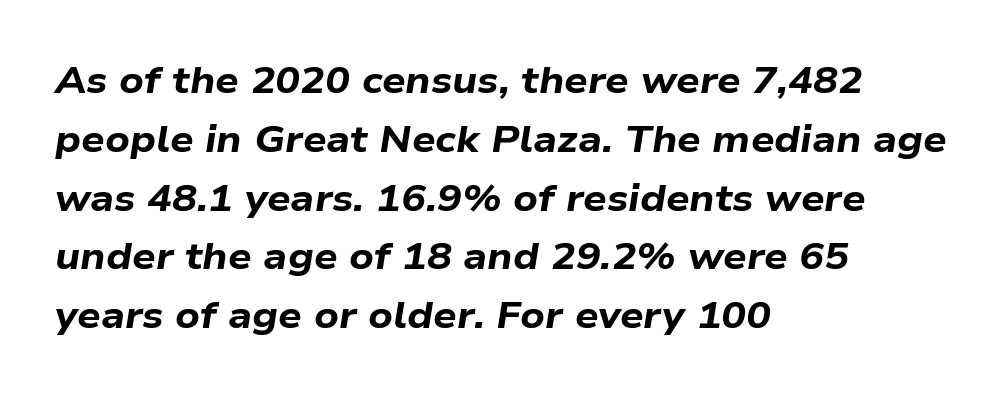
Q: Is the text bold? A: Yes.
Q: Is the text italic (slanted)? A: Yes, it leans right by about 9 degrees.
Q: Is the text underlined? A: No.
Q: How is the paragraph aligned? A: Left-aligned.
Q: Is the spacing between letters normal or unusually wide? A: Normal.
Q: Is the spacing between lines tight, normal or loose? A: Normal.
Q: Width (condensed, normal, or wide)? A: Wide.
Q: Stroke contrast? A: Low.
Q: x-height? A: Medium.
Q: Monospaced? A: No.
